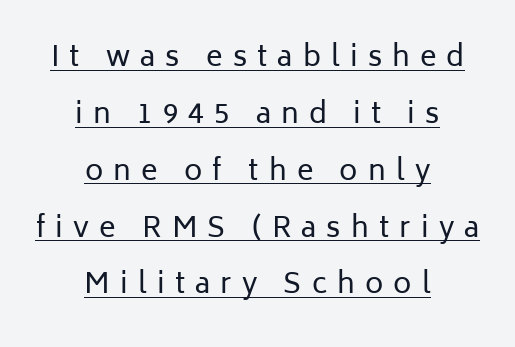
Q: Is the text bold? A: No.
Q: Is the text italic (slanted)? A: No, it is upright.
Q: Is the typeface a serif or a sans-serif typeface? A: Sans-serif.
Q: Is the text underlined? A: Yes.
Q: How is the paragraph aligned? A: Centered.
Q: Is the spacing between letters normal or unusually wide? A: Unusually wide.
Q: Is the spacing between lines tight, normal or loose? A: Loose.
Q: Width (condensed, normal, or wide)? A: Normal.
Q: Stroke contrast? A: Low.
Q: x-height? A: Medium.
Q: Monospaced? A: No.
